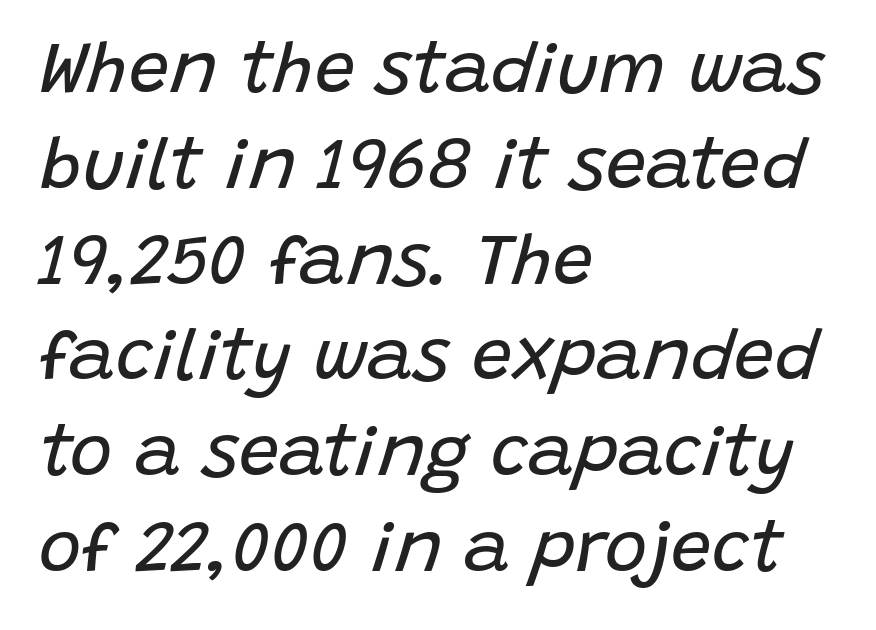
{"italic": "yes", "lean": "right", "slant_degrees": 15, "bold": "no", "weight": "regular", "width": "normal", "stroke_contrast": "low", "x_height": "large", "monospaced": "no", "underline": "no", "align": "left", "line_spacing": "normal", "line_spacing_ratio": 1.33, "letter_spacing": "normal", "letter_spacing_em": 0.0, "glyph_px": 72}
